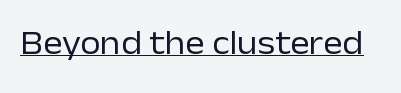
Unlike a traditional serif, this face leaves its strokes unadorned. Letters have the restrained weight of plain body copy at most. Students, note that the glyphs here touch the page at normal intervals. This is the regular roman posture of the typeface.
